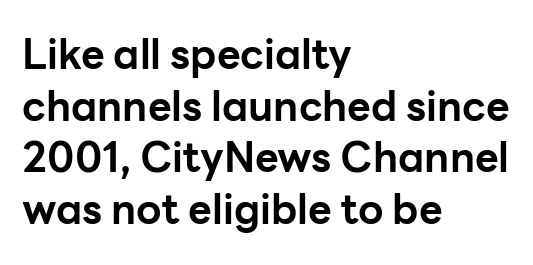
In terms of posture, this sample is upright. Plain, unruled lines of type. Nope, no serifs anywhere on these letters. Where is the straight margin? On the left. The face used here is proportionally spaced, like ordinary book or web type. Standard letterfit; no display-style spreading of the glyphs.
